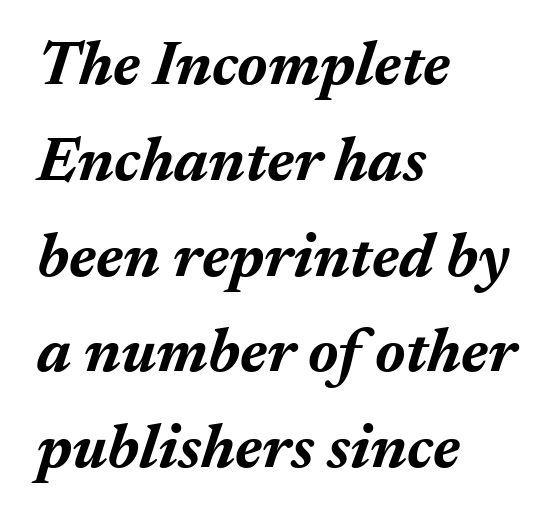
{"italic": "yes", "lean": "right", "slant_degrees": 17, "bold": "yes", "weight": "bold", "width": "normal", "stroke_contrast": "medium", "x_height": "medium", "monospaced": "no", "underline": "no", "align": "left", "line_spacing": "normal", "line_spacing_ratio": 1.52, "letter_spacing": "normal", "letter_spacing_em": 0.0, "glyph_px": 63}
